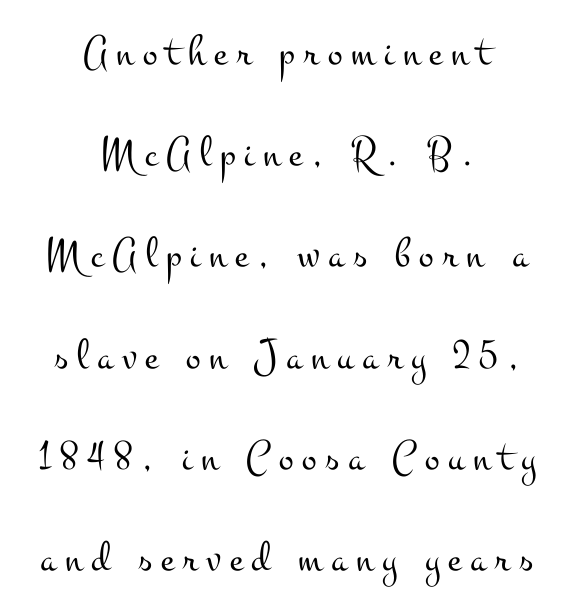
{"bold": "no", "weight": "light", "width": "wide", "stroke_contrast": "medium", "x_height": "small", "monospaced": "no", "underline": "no", "align": "center", "line_spacing": "loose", "line_spacing_ratio": 2.3, "letter_spacing": "wide", "letter_spacing_em": 0.2, "glyph_px": 44}
